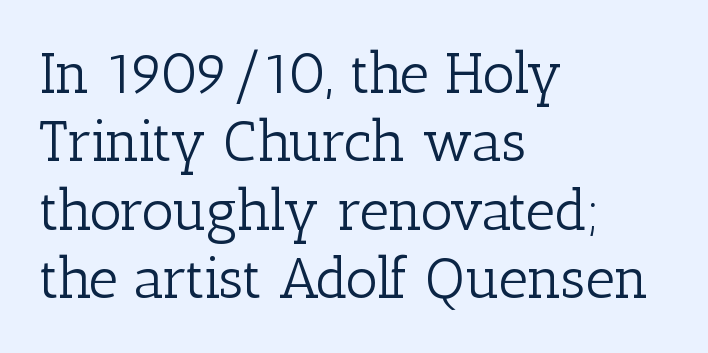
Q: Is the text bold? A: No.
Q: Is the text italic (slanted)? A: No, it is upright.
Q: Is the typeface a serif or a sans-serif typeface? A: Serif.
Q: Is the text underlined? A: No.
Q: How is the paragraph aligned? A: Left-aligned.
Q: Is the spacing between letters normal or unusually wide? A: Normal.
Q: Width (condensed, normal, or wide)? A: Normal.
Q: Stroke contrast? A: Low.
Q: x-height? A: Medium.
Q: Monospaced? A: No.
